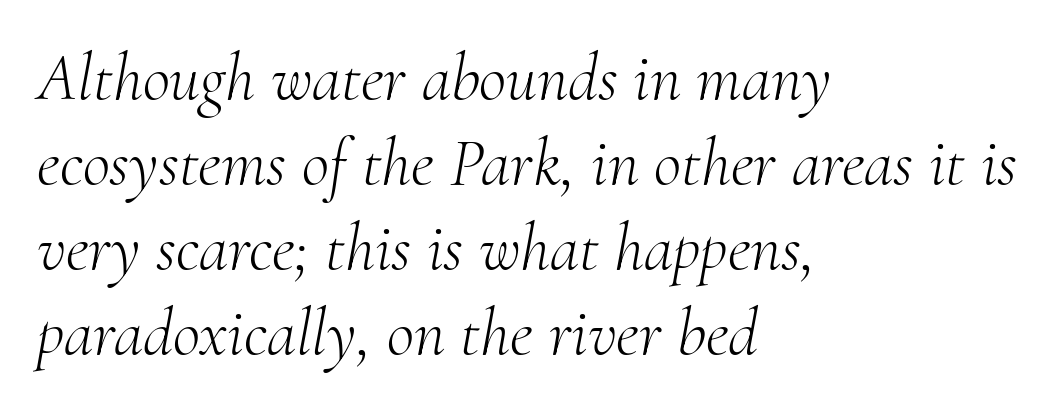
{"serif": "yes", "italic": "yes", "lean": "right", "slant_degrees": 10, "bold": "no", "weight": "light", "width": "normal", "stroke_contrast": "medium", "x_height": "small", "monospaced": "no", "underline": "no", "align": "left", "line_spacing": "normal", "line_spacing_ratio": 1.27, "letter_spacing": "normal", "letter_spacing_em": 0.0, "glyph_px": 67}
